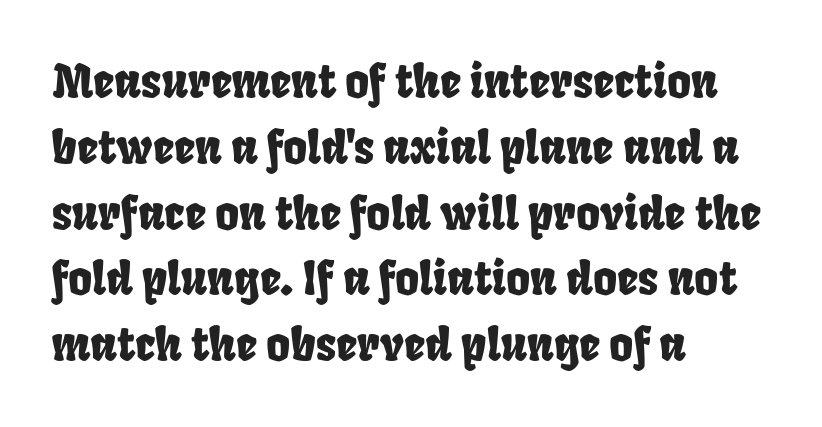
Q: Is the typeface a serif or a sans-serif typeface? A: Sans-serif.
Q: Is the text underlined? A: No.
Q: How is the paragraph aligned? A: Left-aligned.
Q: Is the spacing between letters normal or unusually wide? A: Normal.
Q: Is the spacing between lines tight, normal or loose? A: Normal.
Q: Width (condensed, normal, or wide)? A: Condensed.
Q: Stroke contrast? A: Low.
Q: x-height? A: Large.
Q: Monospaced? A: No.
